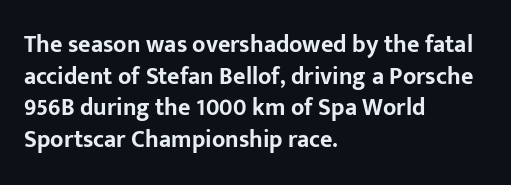
Q: Is the text bold? A: Yes.
Q: Is the text italic (slanted)? A: No, it is upright.
Q: Is the text underlined? A: No.
Q: How is the paragraph aligned? A: Left-aligned.
Q: Is the spacing between letters normal or unusually wide? A: Normal.
Q: Is the spacing between lines tight, normal or loose? A: Normal.
